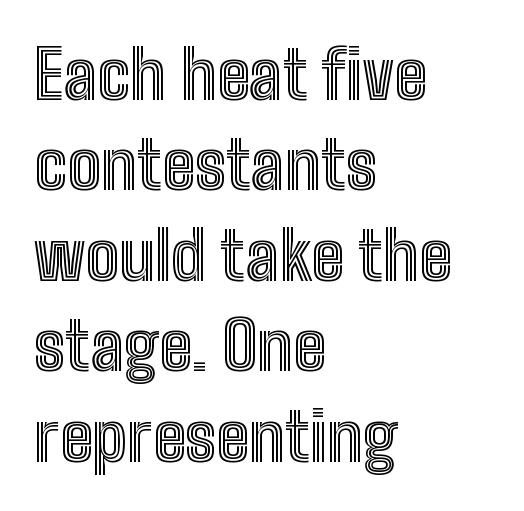
{"italic": "no", "width": "condensed", "x_height": "medium", "monospaced": "no", "underline": "no", "align": "left", "line_spacing": "normal", "line_spacing_ratio": 1.35, "letter_spacing": "normal", "letter_spacing_em": 0.0, "glyph_px": 67}
